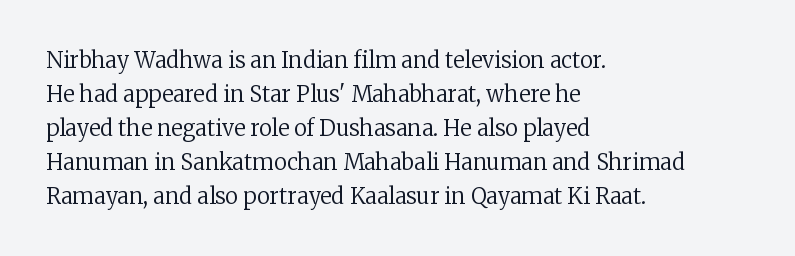
The image shows 22 px text type, upright; set left-aligned, normal line spacing (1.54x), normal letter spacing, not underlined.
